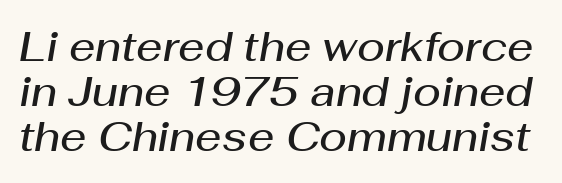
The image shows 41 px semibold type, italic (leaning right); set tight line spacing (1.1x), normal letter spacing, not underlined; medium stroke contrast and a medium x-height.
